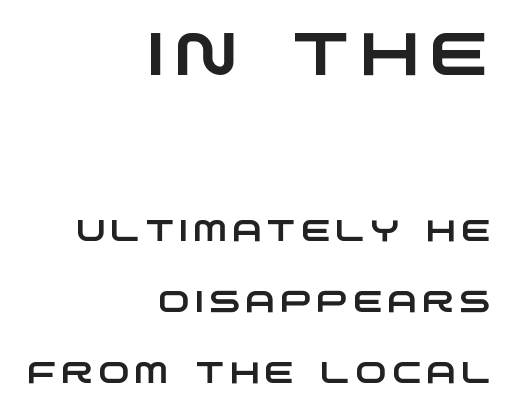
The image shows 60 px wide sans-serif type; set right-aligned, loose line spacing (2.37x), not underlined; the first (top) block is 2.0x larger; low stroke contrast and a large x-height.
